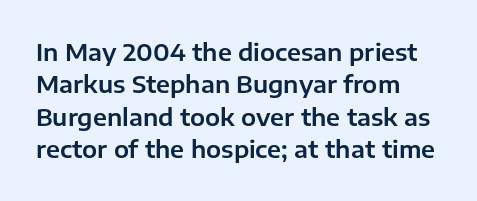
Glyph-to-glyph distance matches everyday printed text. Teacher's note: observe the even left margin — that is flush-left alignment. Type without underlining. This sample keeps an unexceptional amount of space between lines. This is roman type, the default non-slanted kind.
